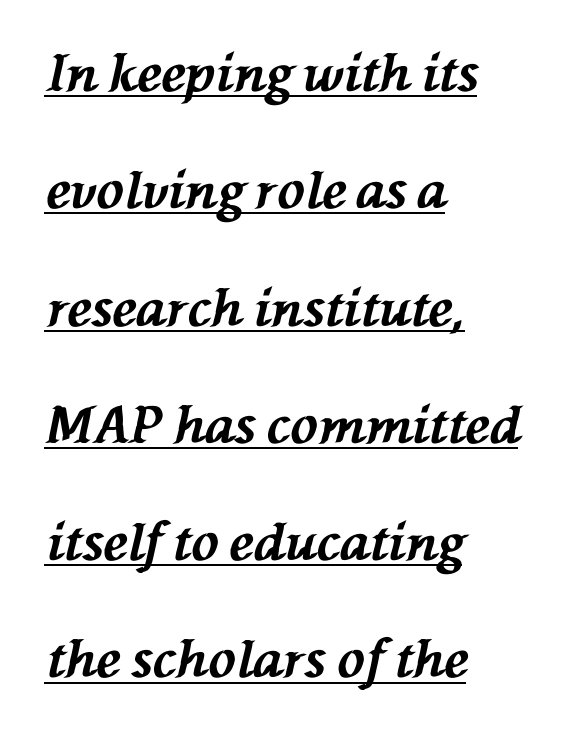
The image shows 51 px bold type, italic (leaning left); set left-aligned, loose line spacing (2.3x), normal letter spacing, underlined; medium stroke contrast and a medium x-height.
